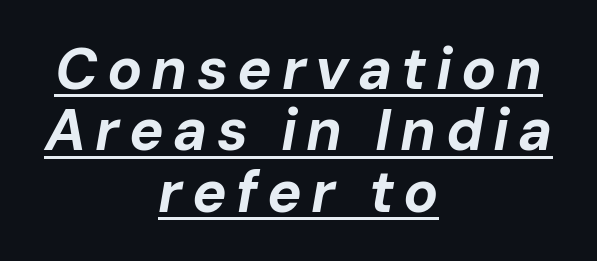
The image shows 58 px bold type, italic (leaning right); set centered, tight line spacing (1.06x), underlined; low stroke contrast and a medium x-height.
